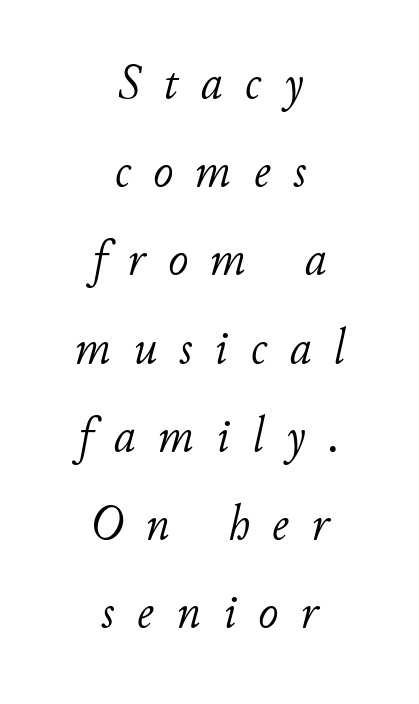
{"italic": "yes", "lean": "right", "slant_degrees": 11, "bold": "no", "weight": "light", "width": "normal", "stroke_contrast": "low", "x_height": "small", "monospaced": "no", "underline": "no", "align": "center", "line_spacing_ratio": 1.8, "letter_spacing": "wide", "letter_spacing_em": 0.46, "glyph_px": 49}
